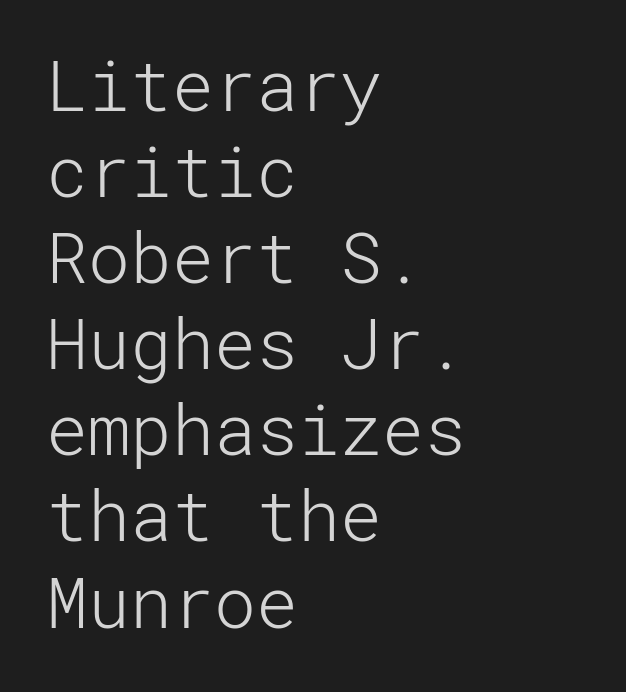
{"serif": "no", "italic": "no", "bold": "no", "weight": "light", "width": "normal", "stroke_contrast": "low", "x_height": "medium", "underline": "no", "align": "left", "line_spacing_ratio": 1.23, "letter_spacing": "normal", "letter_spacing_em": 0.0, "glyph_px": 70}
